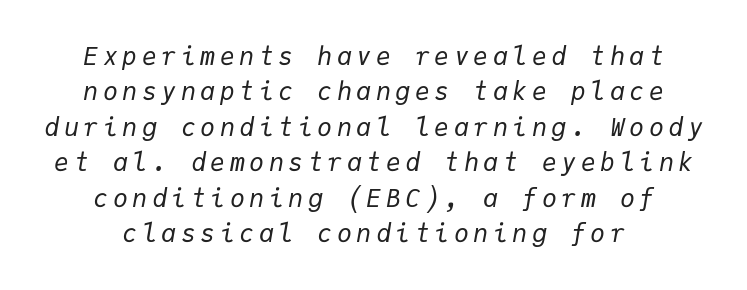
The image shows 25 px text type, italic (leaning right); set centered, normal line spacing (1.42x), not underlined.
